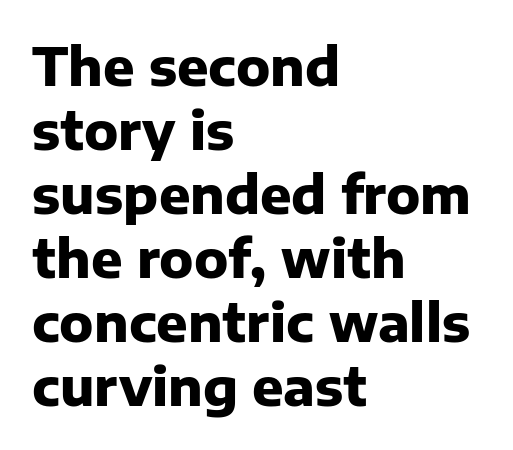
{"serif": "no", "italic": "no", "bold": "yes", "weight": "heavy", "width": "normal", "stroke_contrast": "low", "x_height": "medium", "monospaced": "no", "underline": "no", "align": "left", "line_spacing_ratio": 1.23, "letter_spacing": "normal", "letter_spacing_em": 0.0, "glyph_px": 52}
